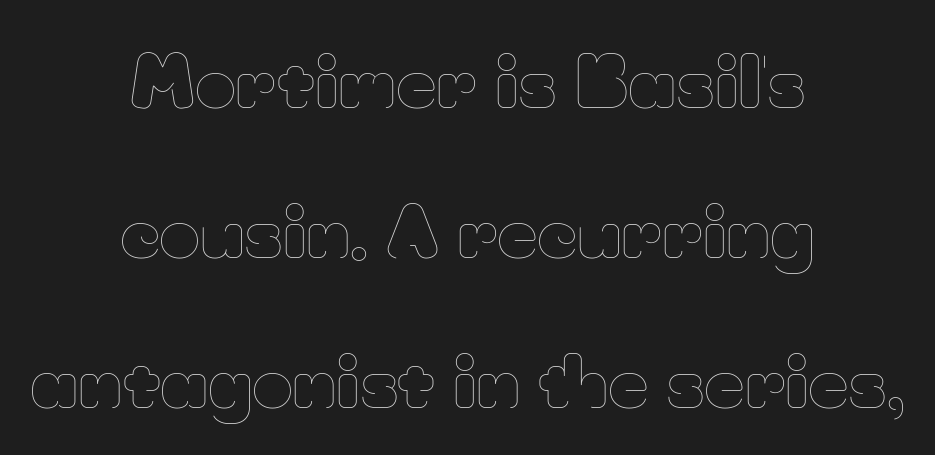
{"italic": "no", "bold": "no", "weight": "thin", "width": "normal", "stroke_contrast": "low", "x_height": "small", "monospaced": "no", "underline": "no", "align": "center", "line_spacing": "loose", "line_spacing_ratio": 2.14, "letter_spacing": "normal", "letter_spacing_em": 0.0, "glyph_px": 70}
